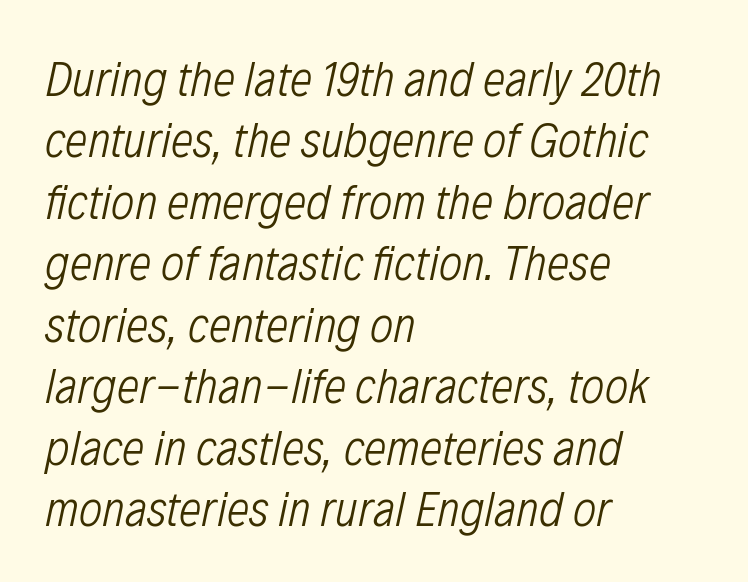
Casual observation: everything's shoved over to the left. Is the stroke heavy? The answer is a plain regular-or-lighter. The baseline area is clear. Caption: standard tracking, unaltered. Yep, that's italic — everything's leaning. The passage shown is typed in a proportional face where columns would drift.
